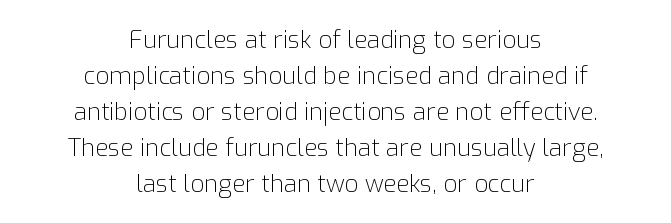
The image shows 24 px text type, upright; set centered, normal line spacing (1.5x), normal letter spacing, not underlined.
